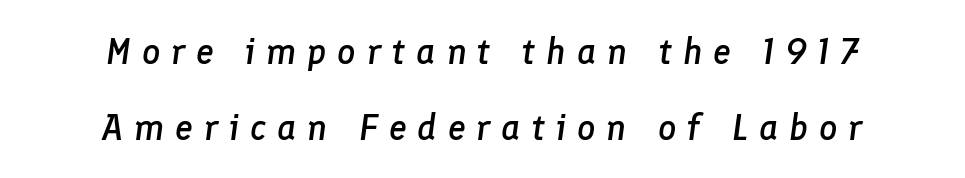
{"italic": "yes", "lean": "right", "slant_degrees": 8, "bold": "semi", "weight": "semibold", "width": "normal", "stroke_contrast": "low", "x_height": "medium", "monospaced": "no", "underline": "no", "align": "center", "line_spacing": "loose", "line_spacing_ratio": 2.11, "letter_spacing": "wide", "letter_spacing_em": 0.3, "glyph_px": 36}
